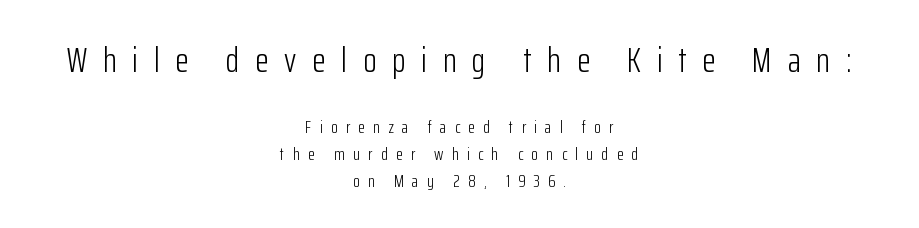
The image shows 35 px light, condensed sans-serif type, upright; set centered, normal line spacing (1.5x), unusually wide letter spacing (+0.45 em), not underlined; the first (top) block is 1.94x larger; low stroke contrast and a medium x-height.
